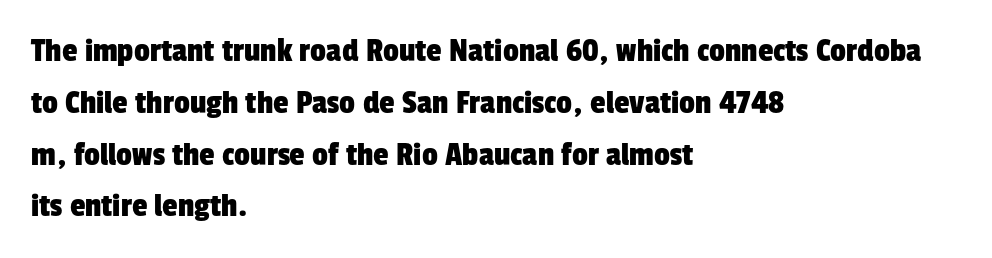
The paragraph has a hard left edge and a soft right edge. The leading is moderate, giving the passage an even texture. Descenders hang freely into open space. Short note: letters normally spaced. The rendering shows plain stroke endings on the letterforms — a sans-serif design.
